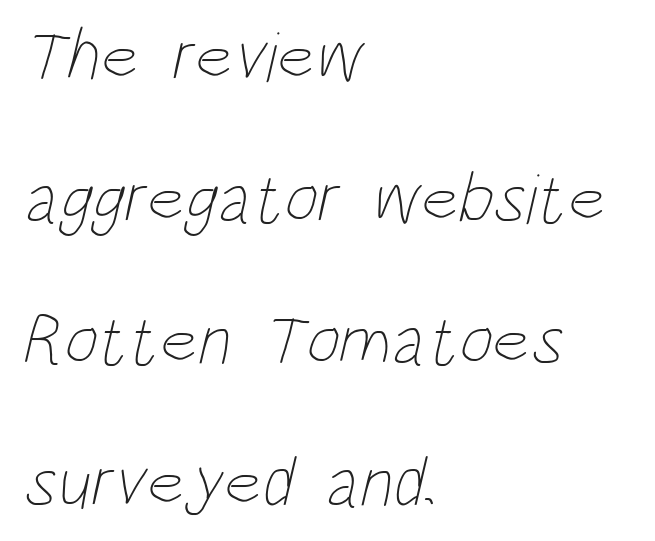
The space beneath each line is pristine and unruled. Line starts are locked; line ends wander. The line-height multiplier appears high, well above default. A typesetter would call this proportional, since set widths differ per character.
